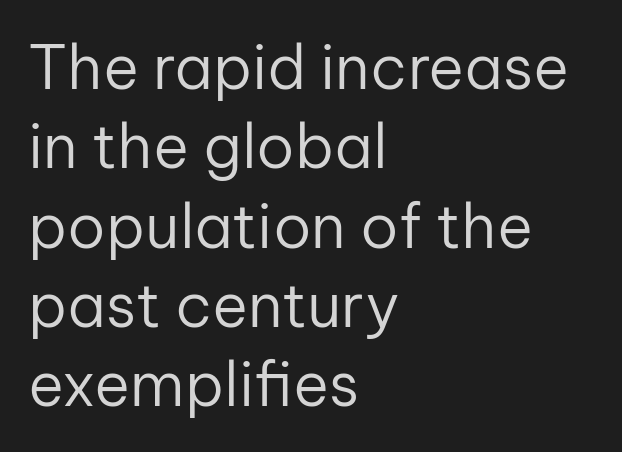
Q: Is the text bold? A: No.
Q: Is the text italic (slanted)? A: No, it is upright.
Q: Is the typeface a serif or a sans-serif typeface? A: Sans-serif.
Q: Is the text underlined? A: No.
Q: How is the paragraph aligned? A: Left-aligned.
Q: Is the spacing between letters normal or unusually wide? A: Normal.
Q: Is the spacing between lines tight, normal or loose? A: Normal.
Q: Width (condensed, normal, or wide)? A: Normal.
Q: Stroke contrast? A: Low.
Q: x-height? A: Medium.
Q: Monospaced? A: No.
